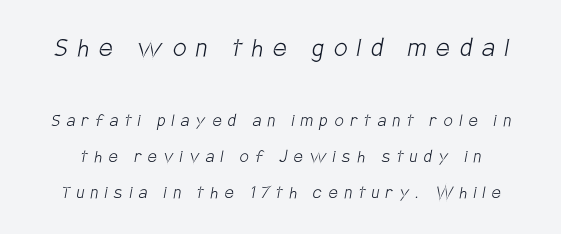
{"serif": "no", "bold": "no", "weight": "light", "width": "condensed", "stroke_contrast": "low", "x_height": "large", "monospaced": "no", "underline": "no", "line_spacing_ratio": 1.8, "letter_spacing": "wide", "letter_spacing_em": 0.34, "larger_block": "first", "size_ratio": 1.5, "glyph_px": 30}
